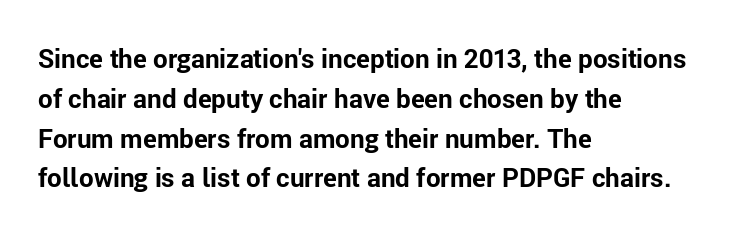
The image shows 26 px bold type, upright; set left-aligned, normal line spacing (1.53x), normal letter spacing, not underlined.
